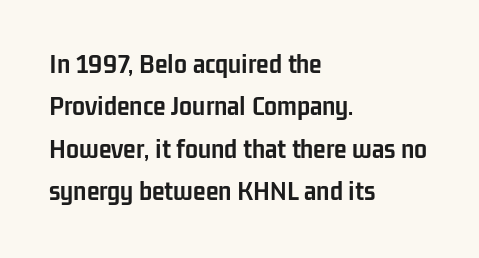
{"serif": "no", "italic": "no", "bold": "yes", "weight": "semibold", "width": "condensed", "stroke_contrast": "low", "x_height": "medium", "monospaced": "no", "underline": "no", "align": "left", "line_spacing": "normal", "line_spacing_ratio": 1.46, "letter_spacing": "normal", "letter_spacing_em": 0.0, "glyph_px": 29}
